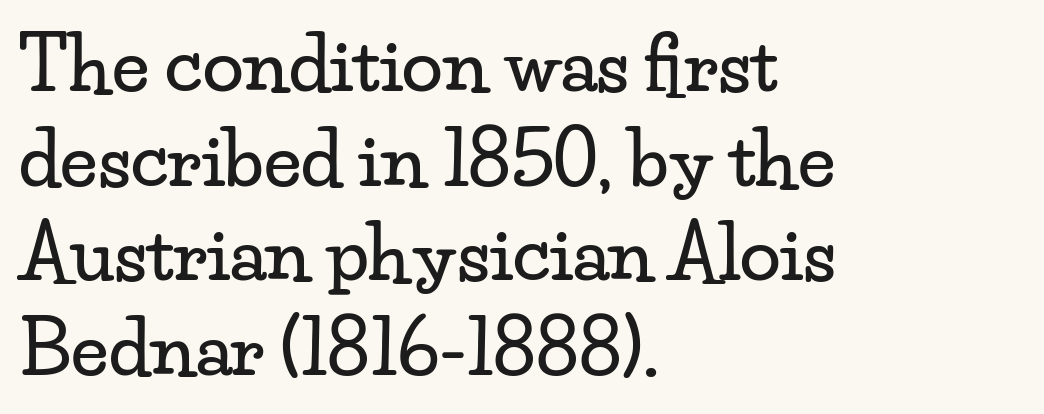
{"serif": "yes", "italic": "no", "width": "wide", "stroke_contrast": "low", "x_height": "small", "monospaced": "no", "underline": "no", "align": "left", "line_spacing": "normal", "line_spacing_ratio": 1.28, "letter_spacing": "normal", "letter_spacing_em": 0.0, "glyph_px": 74}
